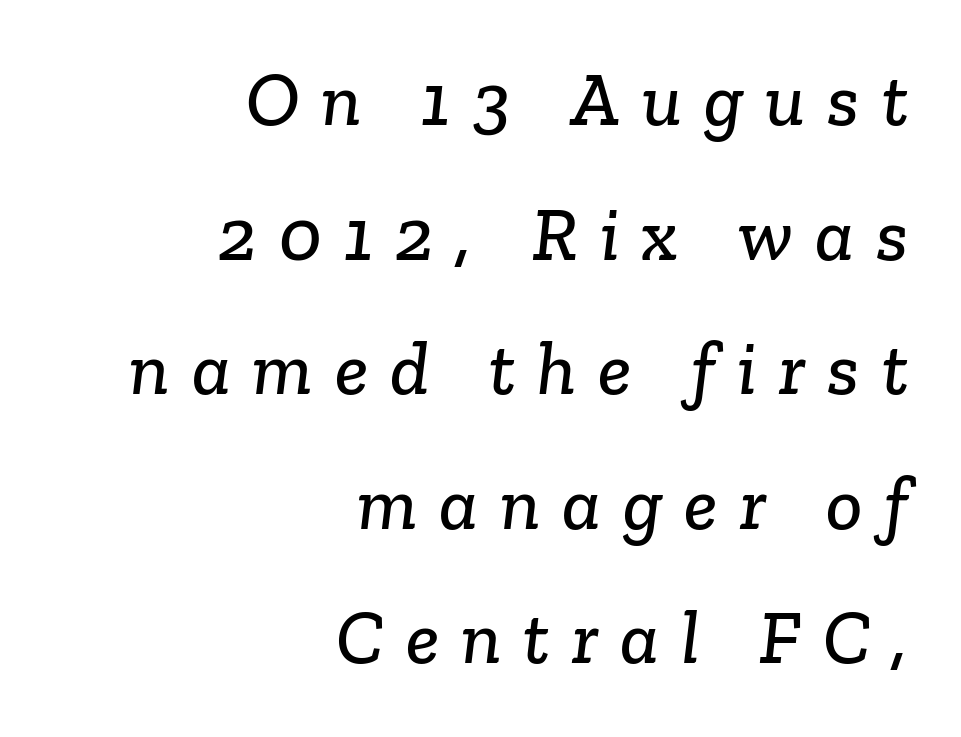
Has an underline been added? It has not. Leftover space on each line is placed entirely before the opening word. The letters advance in unequal steps, a hallmark of proportional type. Caption: expanded tracking, letters set apart. Check where the strokes stop: tiny serifs finish them off.
